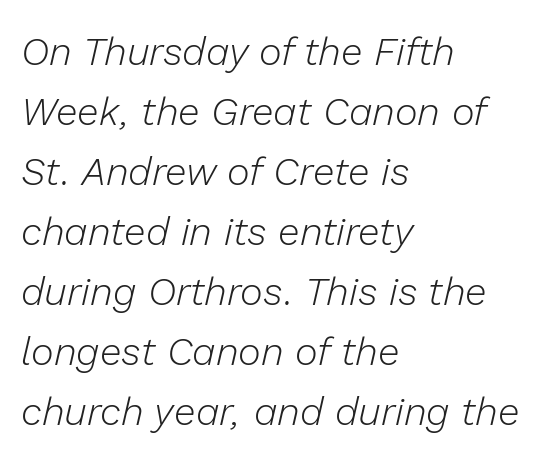
The image shows 39 px light type, italic (leaning right); set left-aligned, normal line spacing (1.54x), normal letter spacing, not underlined; low stroke contrast and a medium x-height.
